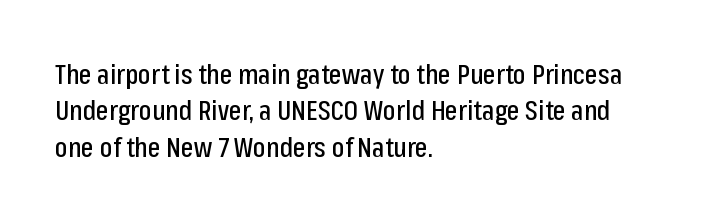
{"italic": "no", "underline": "no", "align": "left", "line_spacing": "normal", "line_spacing_ratio": 1.35, "letter_spacing": "normal", "letter_spacing_em": 0.0, "glyph_px": 27}
